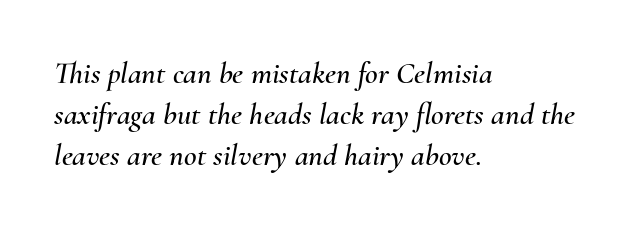
The image shows 31 px text type, italic (leaning right); set left-aligned, normal line spacing (1.32x), normal letter spacing, not underlined; medium stroke contrast and a small x-height.
